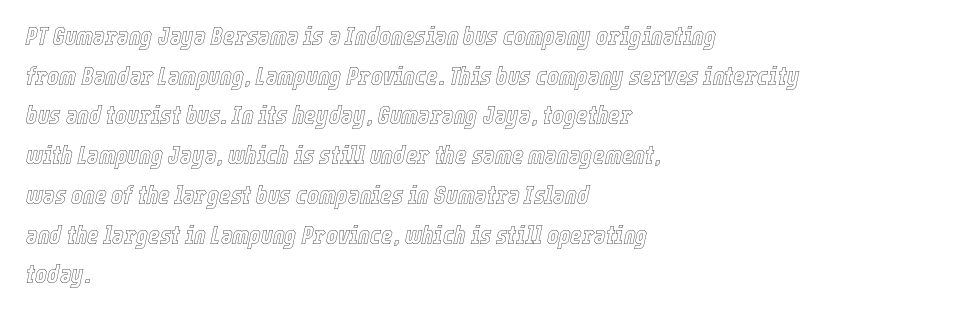
{"italic": "yes", "lean": "right", "slant_degrees": 12, "underline": "no", "align": "left", "line_spacing": "normal", "line_spacing_ratio": 1.59, "letter_spacing": "normal", "letter_spacing_em": 0.0, "glyph_px": 25}
